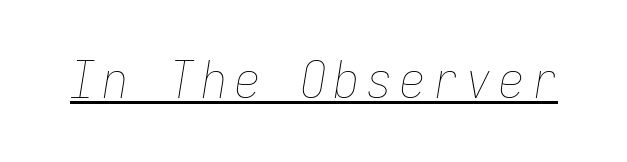
{"italic": "yes", "lean": "right", "slant_degrees": 9, "bold": "no", "weight": "thin", "width": "condensed", "stroke_contrast": "low", "x_height": "medium", "monospaced": "yes", "underline": "yes", "glyph_px": 50}
